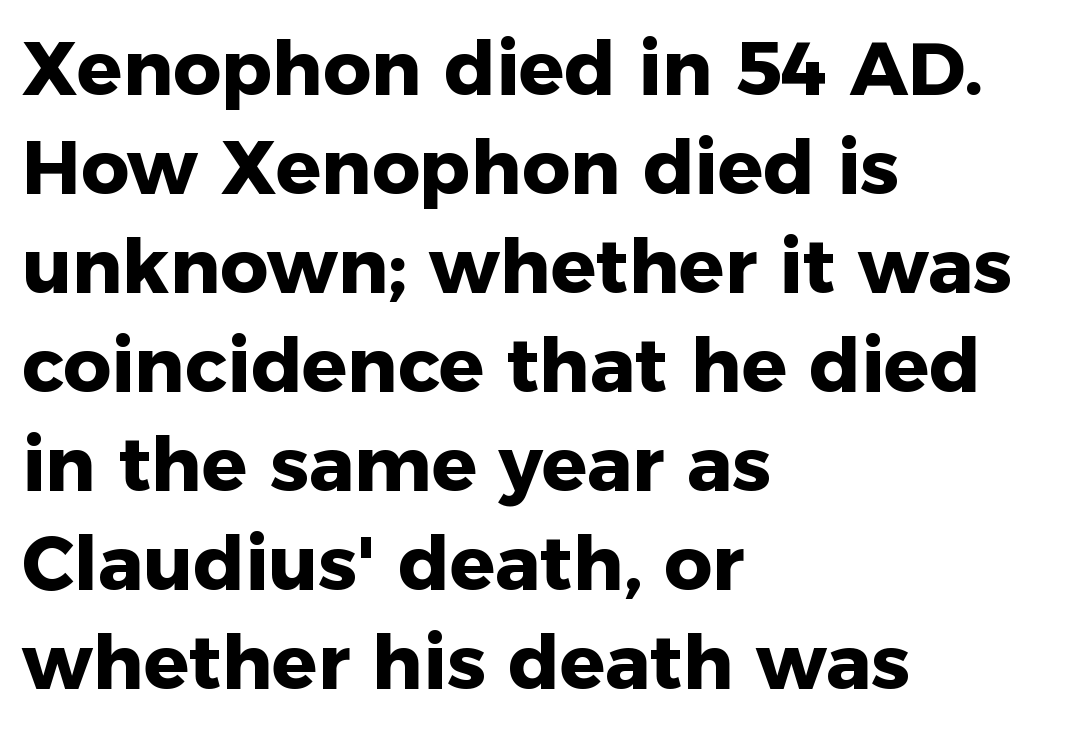
{"serif": "no", "italic": "no", "bold": "yes", "weight": "heavy", "width": "normal", "stroke_contrast": "low", "x_height": "medium", "monospaced": "no", "underline": "no", "align": "left", "line_spacing": "normal", "line_spacing_ratio": 1.32, "letter_spacing": "normal", "letter_spacing_em": 0.0, "glyph_px": 75}
